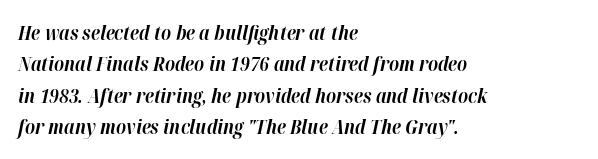
{"italic": "yes", "lean": "right", "slant_degrees": 12, "bold": "yes", "underline": "no", "align": "left", "line_spacing": "normal", "line_spacing_ratio": 1.57, "letter_spacing": "normal", "letter_spacing_em": 0.0, "glyph_px": 20}
